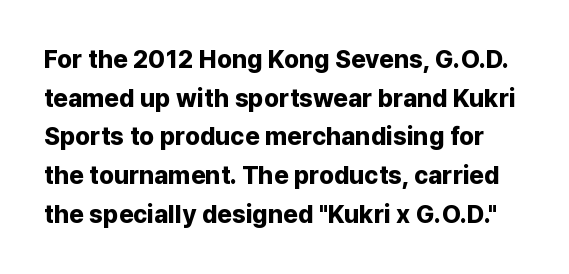
Successive baselines arrive at the customary interval. Any mark beneath the type? The region is blank. A roman cut, with each character standing at attention. Is the letter spacing exaggerated? No — it looks like the ordinary default. Weight check: bold — yes, fully.
